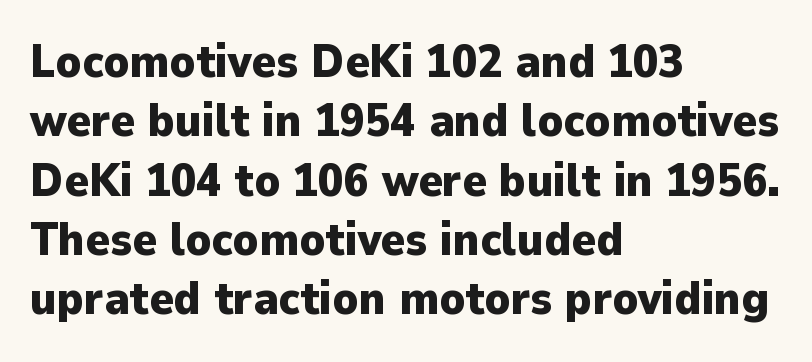
The block of text has a typical density, with ordinary space between rows. Looks like regular typesetting: each glyph gets only the width it needs. I'd describe the lettering as bold — thick and assertive. Posture: upright roman.
